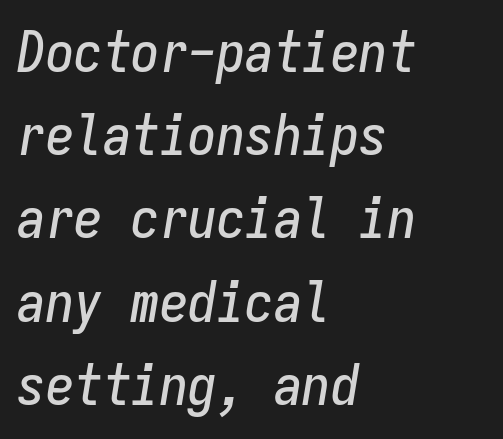
The image shows 57 px condensed type, italic (leaning right), monospaced; set left-aligned, normal line spacing (1.46x), normal letter spacing, not underlined; low stroke contrast and a medium x-height.
